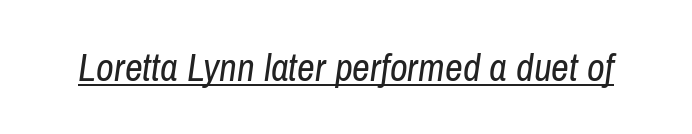
The image shows 39 px regular-weight, condensed type, italic (leaning right); set normal letter spacing, underlined; low stroke contrast and a medium x-height.
